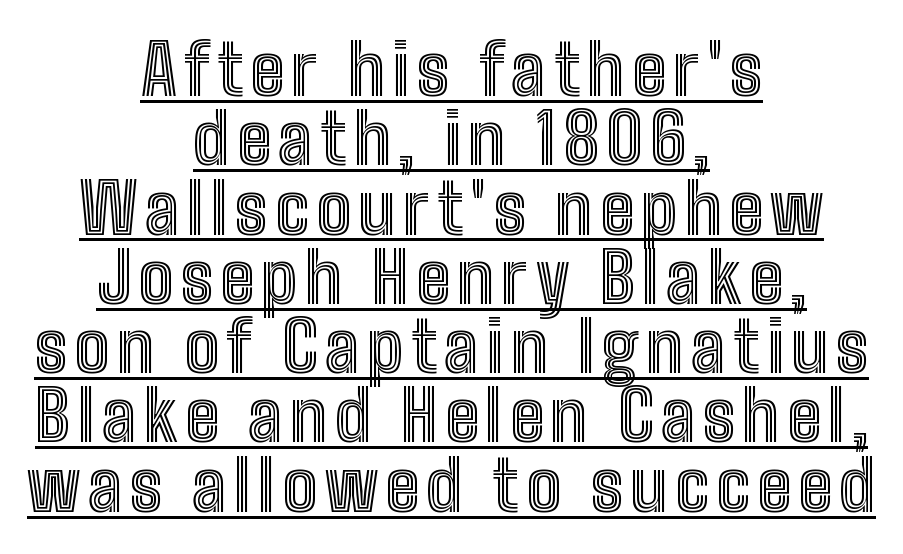
Q: Is the text italic (slanted)? A: No, it is upright.
Q: Is the text underlined? A: Yes.
Q: How is the paragraph aligned? A: Centered.
Q: Is the spacing between lines tight, normal or loose? A: Tight.
Q: Width (condensed, normal, or wide)? A: Condensed.
Q: x-height? A: Medium.
Q: Monospaced? A: No.
